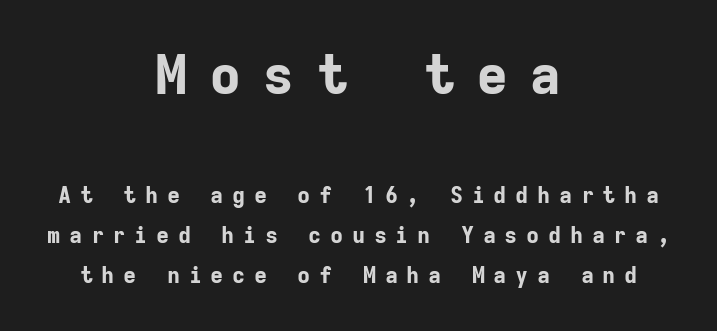
Whoever set this made the first block the dominant, larger element. You could only call the tracking loose — the letters float apart. What weight is shown? A full bold with thick strokes. This sample has the even, mechanical cadence of fixed-width lettering. The paragraph has two soft edges and a firm central axis.
